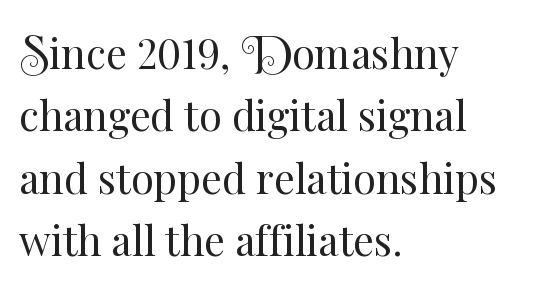
The image shows 41 px regular-weight type, upright; set left-aligned, normal line spacing (1.52x), normal letter spacing, not underlined; medium stroke contrast and a small x-height.
